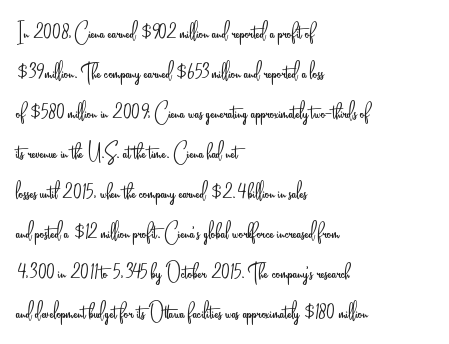
{"serif": "no", "bold": "no", "weight": "light", "width": "condensed", "stroke_contrast": "low", "x_height": "small", "monospaced": "no", "underline": "no", "align": "left", "line_spacing": "normal", "line_spacing_ratio": 1.43, "letter_spacing": "normal", "letter_spacing_em": 0.0, "glyph_px": 28}
